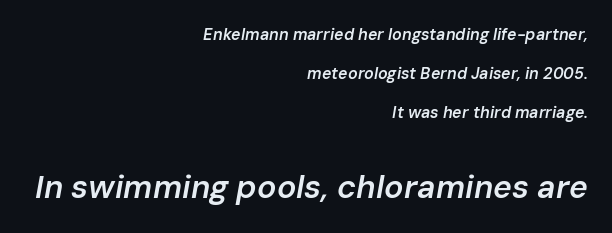
{"italic": "yes", "lean": "right", "slant_degrees": 10, "bold": "semi", "weight": "semibold", "width": "normal", "stroke_contrast": "low", "x_height": "medium", "monospaced": "no", "underline": "no", "align": "right", "line_spacing": "loose", "line_spacing_ratio": 2.43, "letter_spacing": "normal", "letter_spacing_em": 0.0, "larger_block": "second", "size_ratio": 2.0, "glyph_px": 32}
